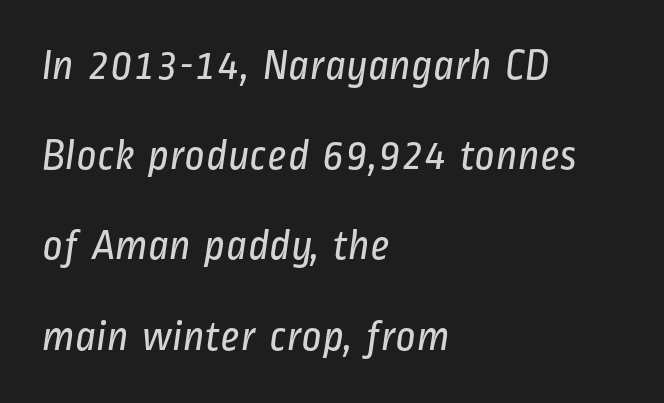
{"serif": "no", "bold": "no", "weight": "regular", "width": "condensed", "stroke_contrast": "low", "x_height": "medium", "monospaced": "no", "underline": "no", "align": "left", "line_spacing": "loose", "line_spacing_ratio": 2.05, "letter_spacing": "normal", "letter_spacing_em": 0.0, "glyph_px": 44}
